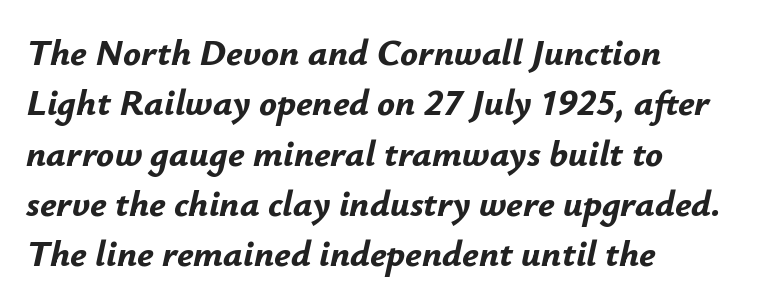
{"italic": "yes", "lean": "right", "slant_degrees": 12, "bold": "yes", "weight": "bold", "width": "normal", "stroke_contrast": "low", "x_height": "small", "monospaced": "no", "underline": "no", "align": "left", "line_spacing": "normal", "line_spacing_ratio": 1.36, "letter_spacing": "normal", "letter_spacing_em": 0.0, "glyph_px": 37}
